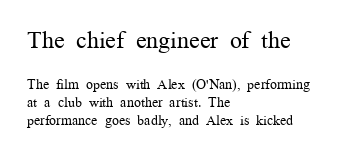
Q: Is the text bold? A: No.
Q: Is the text italic (slanted)? A: No, it is upright.
Q: Is the text underlined? A: No.
Q: How is the paragraph aligned? A: Left-aligned.
Q: Is the spacing between letters normal or unusually wide? A: Normal.
Q: Is the spacing between lines tight, normal or loose? A: Normal.
Q: Which block of text is set in a larger size, the first (top) or the second (bottom)? A: The first (top) one.
